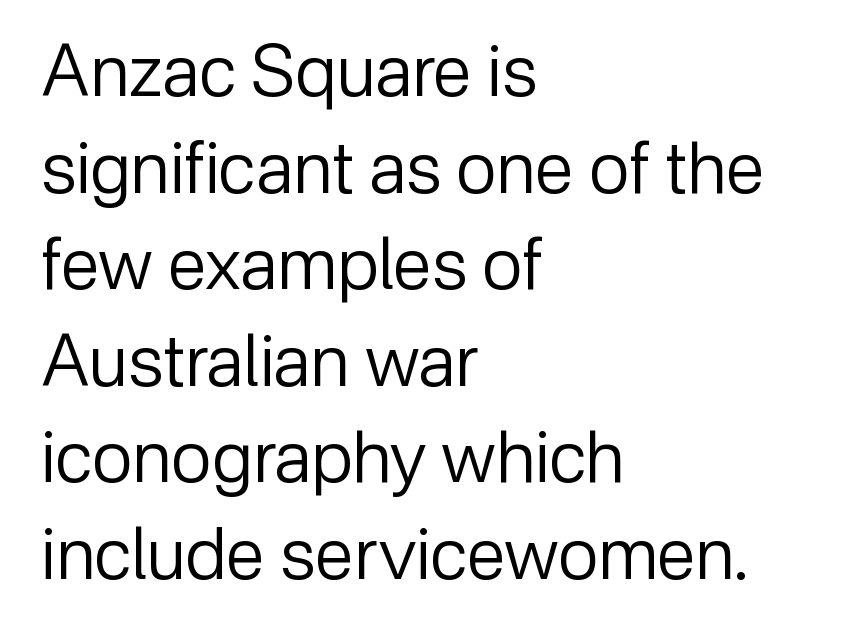
Q: Is the text bold? A: No.
Q: Is the text italic (slanted)? A: No, it is upright.
Q: Is the typeface a serif or a sans-serif typeface? A: Sans-serif.
Q: Is the text underlined? A: No.
Q: How is the paragraph aligned? A: Left-aligned.
Q: Is the spacing between letters normal or unusually wide? A: Normal.
Q: Is the spacing between lines tight, normal or loose? A: Normal.
Q: Width (condensed, normal, or wide)? A: Normal.
Q: Stroke contrast? A: Low.
Q: x-height? A: Medium.
Q: Monospaced? A: No.
